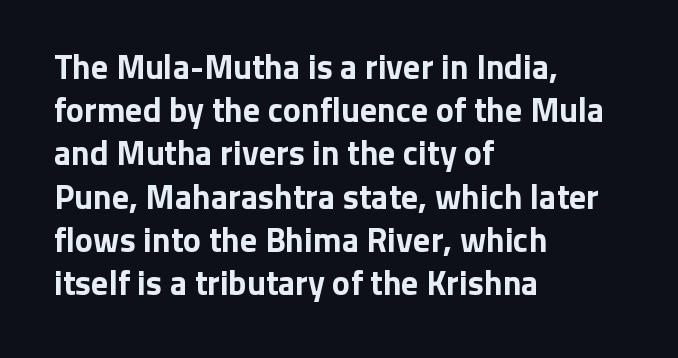
{"serif": "no", "italic": "no", "bold": "yes", "weight": "bold", "width": "normal", "stroke_contrast": "low", "x_height": "medium", "monospaced": "no", "underline": "no", "align": "left", "line_spacing": "normal", "line_spacing_ratio": 1.27, "letter_spacing": "normal", "letter_spacing_em": 0.0, "glyph_px": 34}
